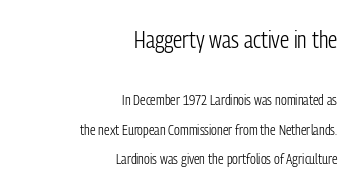
Q: Is the text bold? A: No.
Q: Is the text italic (slanted)? A: No, it is upright.
Q: Is the text underlined? A: No.
Q: How is the paragraph aligned? A: Right-aligned.
Q: Is the spacing between letters normal or unusually wide? A: Normal.
Q: Is the spacing between lines tight, normal or loose? A: Loose.
Q: Which block of text is set in a larger size, the first (top) or the second (bottom)? A: The first (top) one.
